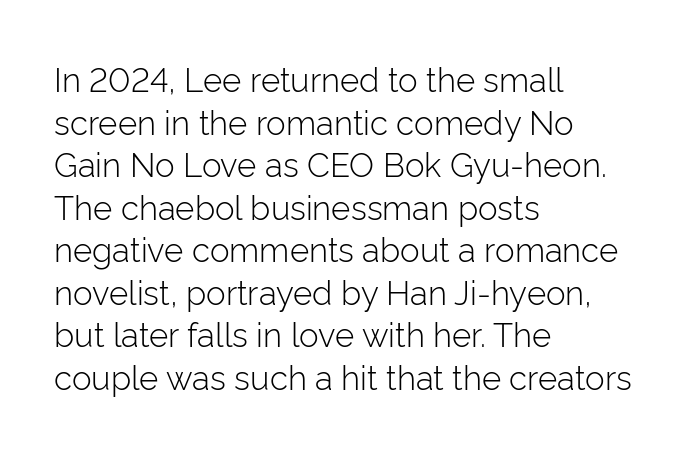
{"serif": "no", "italic": "no", "bold": "no", "weight": "light", "width": "normal", "stroke_contrast": "low", "x_height": "medium", "monospaced": "no", "underline": "no", "align": "left", "line_spacing": "normal", "line_spacing_ratio": 1.29, "letter_spacing": "normal", "letter_spacing_em": 0.0, "glyph_px": 33}
